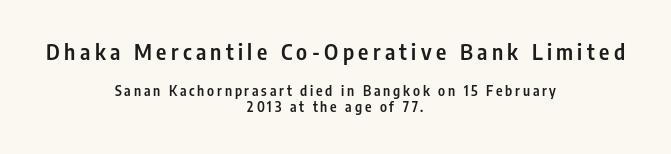
{"italic": "no", "bold": "semi", "underline": "no", "align": "center", "line_spacing_ratio": 1.18, "letter_spacing": "wide", "letter_spacing_em": 0.2, "larger_block": "first", "size_ratio": 1.57, "glyph_px": 22}
